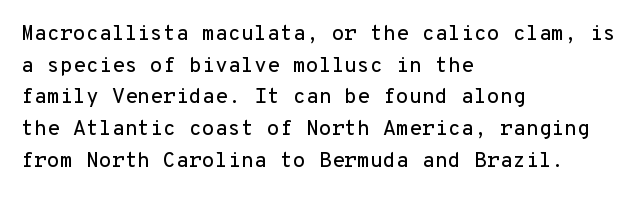
The image shows 21 px text type, upright; set left-aligned, normal line spacing (1.51x), normal letter spacing, not underlined.
